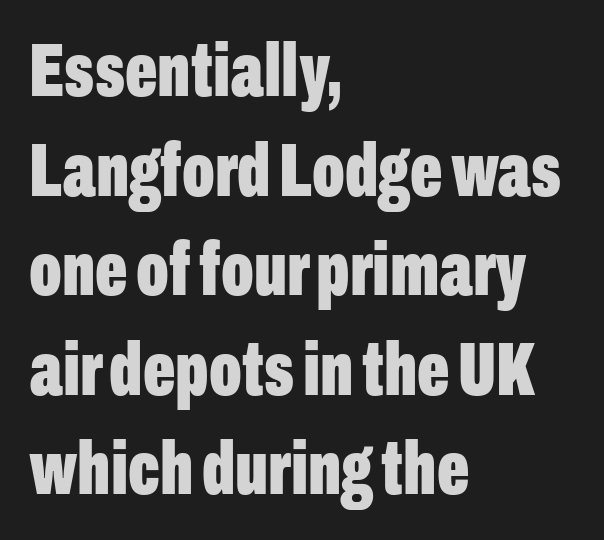
Q: Is the text bold? A: Yes.
Q: Is the text italic (slanted)? A: No, it is upright.
Q: Is the typeface a serif or a sans-serif typeface? A: Sans-serif.
Q: Is the text underlined? A: No.
Q: How is the paragraph aligned? A: Left-aligned.
Q: Is the spacing between letters normal or unusually wide? A: Normal.
Q: Is the spacing between lines tight, normal or loose? A: Normal.
Q: Width (condensed, normal, or wide)? A: Condensed.
Q: Stroke contrast? A: Low.
Q: x-height? A: Medium.
Q: Monospaced? A: No.
